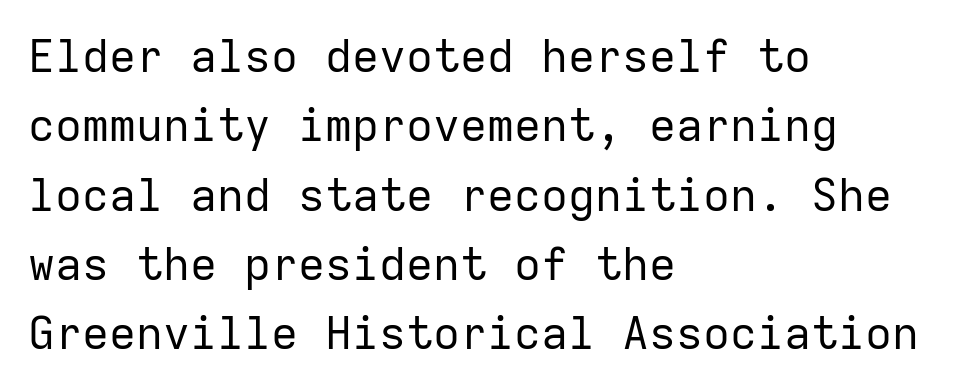
Does the copy run flush right? No — it runs flush left. Unmarked baselines from the first word to the last. Successive baselines arrive at the customary interval. Do the letters lean? They stand straight.
